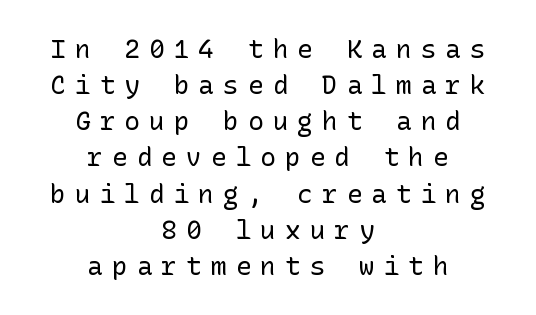
{"italic": "no", "bold": "no", "underline": "no", "align": "center", "line_spacing": "normal", "line_spacing_ratio": 1.39, "letter_spacing": "wide", "letter_spacing_em": 0.35, "glyph_px": 26}
